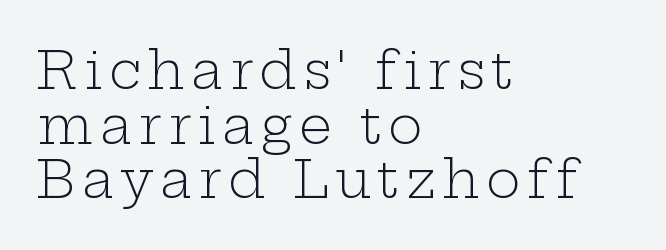
{"serif": "yes", "italic": "no", "bold": "no", "weight": "light", "width": "wide", "stroke_contrast": "low", "x_height": "medium", "monospaced": "no", "underline": "no", "align": "left", "line_spacing": "tight", "line_spacing_ratio": 1.05, "glyph_px": 52}
